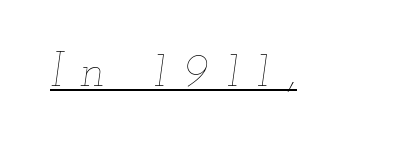
Q: Is the text bold? A: No.
Q: Is the text italic (slanted)? A: Yes, it leans right by about 12 degrees.
Q: Is the text underlined? A: Yes.
Q: Is the spacing between letters normal or unusually wide? A: Unusually wide.
Q: Width (condensed, normal, or wide)? A: Wide.
Q: Stroke contrast? A: Low.
Q: x-height? A: Small.
Q: Monospaced? A: No.
